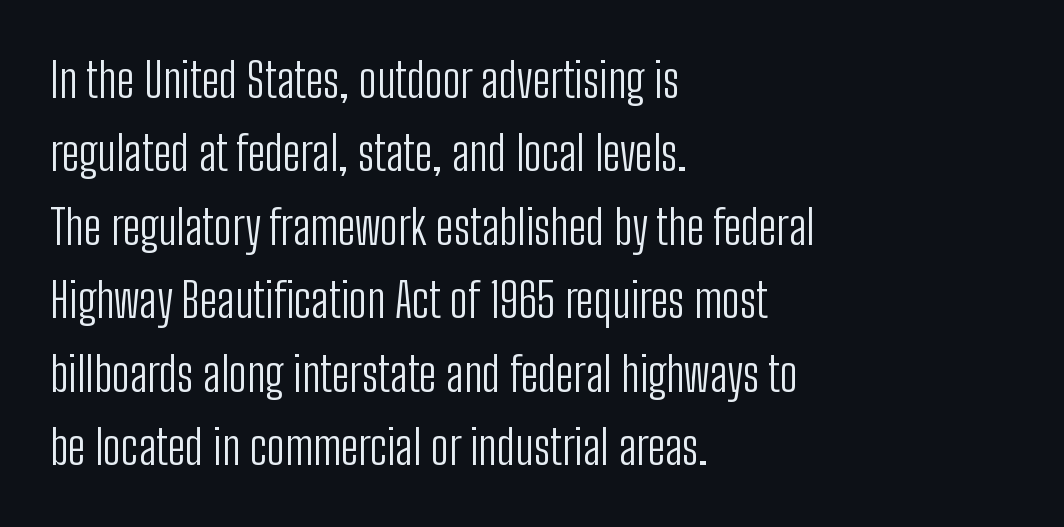
Q: Is the text bold? A: No.
Q: Is the text italic (slanted)? A: No, it is upright.
Q: Is the typeface a serif or a sans-serif typeface? A: Sans-serif.
Q: Is the text underlined? A: No.
Q: How is the paragraph aligned? A: Left-aligned.
Q: Is the spacing between letters normal or unusually wide? A: Normal.
Q: Is the spacing between lines tight, normal or loose? A: Normal.
Q: Width (condensed, normal, or wide)? A: Condensed.
Q: Stroke contrast? A: Low.
Q: x-height? A: Medium.
Q: Monospaced? A: No.
